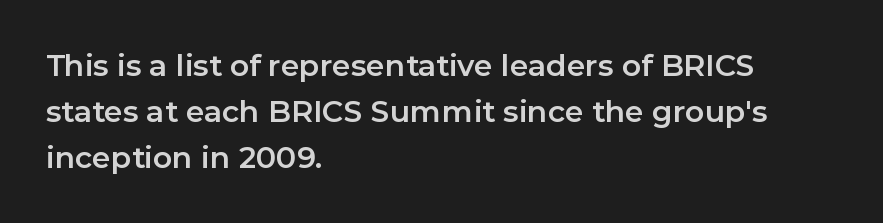
{"serif": "no", "italic": "no", "width": "normal", "stroke_contrast": "low", "x_height": "medium", "monospaced": "no", "underline": "no", "align": "left", "line_spacing": "normal", "line_spacing_ratio": 1.54, "letter_spacing": "normal", "letter_spacing_em": 0.0, "glyph_px": 30}
